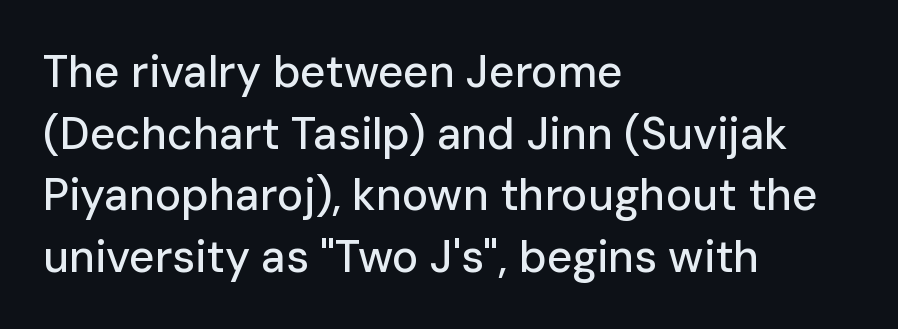
Q: Is the text italic (slanted)? A: No, it is upright.
Q: Is the typeface a serif or a sans-serif typeface? A: Sans-serif.
Q: Is the text underlined? A: No.
Q: How is the paragraph aligned? A: Left-aligned.
Q: Is the spacing between letters normal or unusually wide? A: Normal.
Q: Is the spacing between lines tight, normal or loose? A: Normal.
Q: Width (condensed, normal, or wide)? A: Normal.
Q: Stroke contrast? A: Low.
Q: x-height? A: Medium.
Q: Monospaced? A: No.
